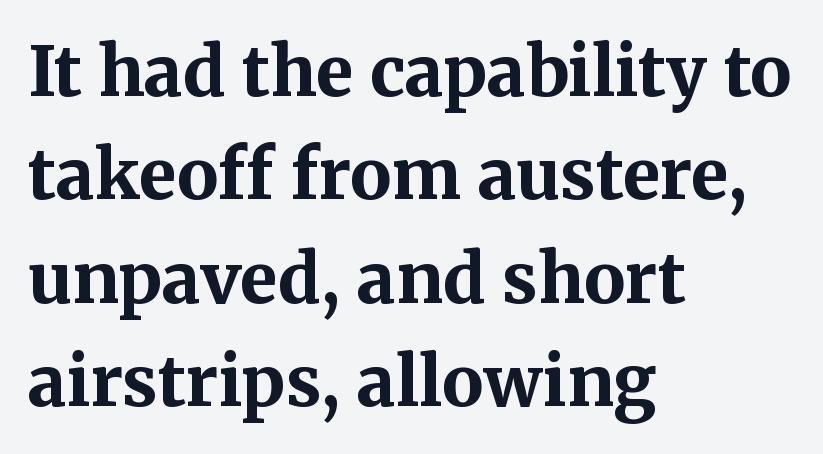
Q: Is the text bold? A: Yes.
Q: Is the text italic (slanted)? A: No, it is upright.
Q: Is the typeface a serif or a sans-serif typeface? A: Serif.
Q: Is the text underlined? A: No.
Q: How is the paragraph aligned? A: Left-aligned.
Q: Is the spacing between letters normal or unusually wide? A: Normal.
Q: Is the spacing between lines tight, normal or loose? A: Normal.
Q: Width (condensed, normal, or wide)? A: Normal.
Q: Stroke contrast? A: Medium.
Q: x-height? A: Medium.
Q: Monospaced? A: No.
